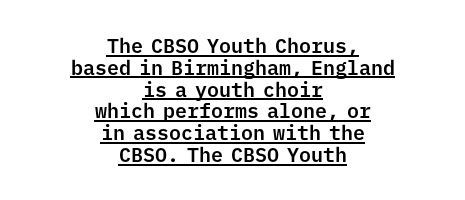
This block would grow much taller if given ordinary leading; it's compressed now. No italicization has been applied; the sample stays upright. The paragraph shown floats in the horizontal middle. This sample uses plain, unmodified letter spacing. Is there an underline? Yes — a line sits under the letters.
